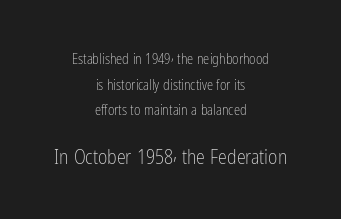
Anything drawn beneath the words? Only blank space. Words appear dense and cohesive because spacing is normal. Posture: straight, roman, zero tilt. Summary of weight: not heavy and not bold. These lines are centered, leaving both edges ragged. Typesetter's note — lower block bumped up in size, upper block left smaller.
